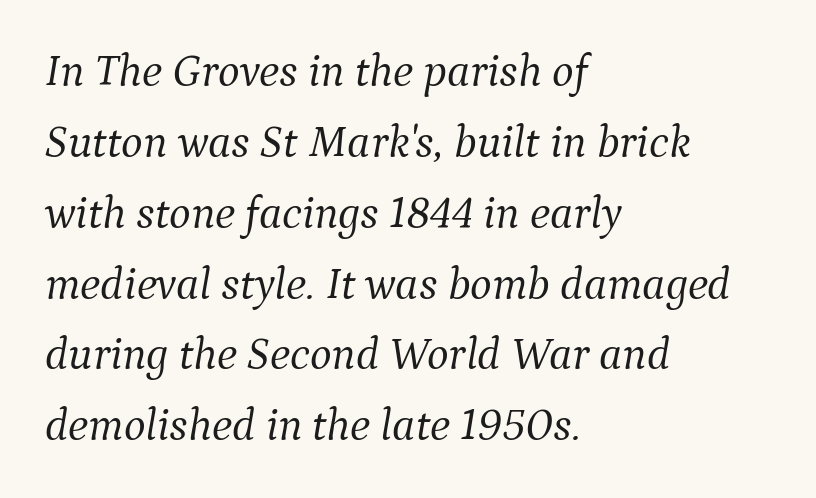
The image shows 46 px light serif type, italic (leaning right); set left-aligned, normal line spacing (1.54x), normal letter spacing, not underlined; medium stroke contrast and a medium x-height.
